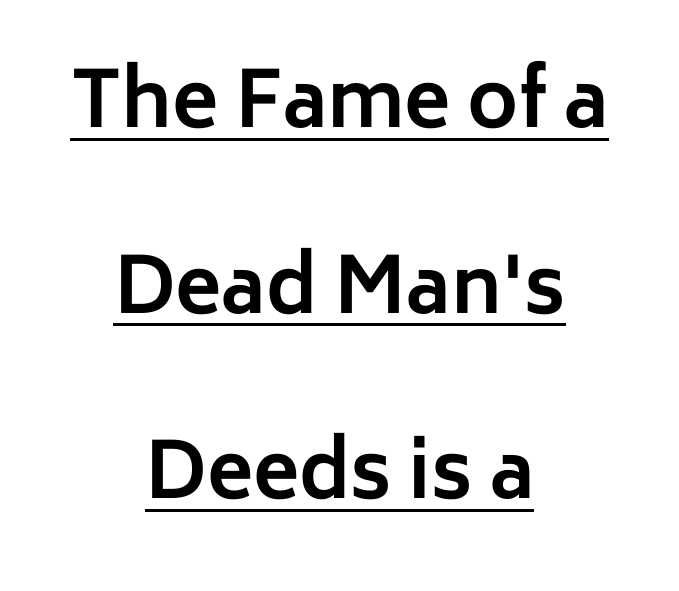
Honestly, the rows look like they've been pulled way apart. Line starts and ends both wander, symmetrically. A sans-serif font was chosen for this passage. Stroke thickness is high; the sample reads as a true bold. Caption: standard tracking, unaltered.
